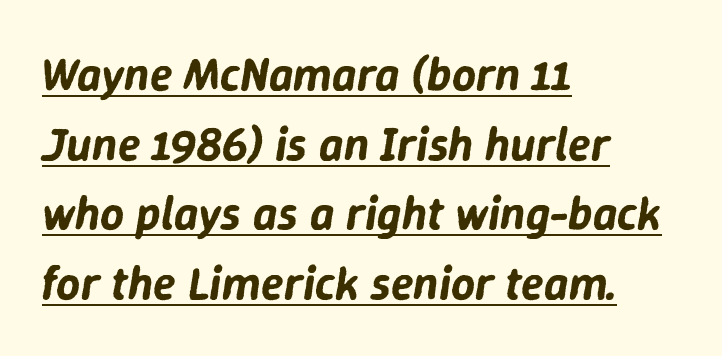
{"italic": "yes", "lean": "right", "slant_degrees": 9, "width": "normal", "stroke_contrast": "low", "x_height": "medium", "monospaced": "no", "underline": "yes", "align": "left", "line_spacing": "normal", "line_spacing_ratio": 1.48, "letter_spacing": "normal", "letter_spacing_em": 0.0, "glyph_px": 47}
